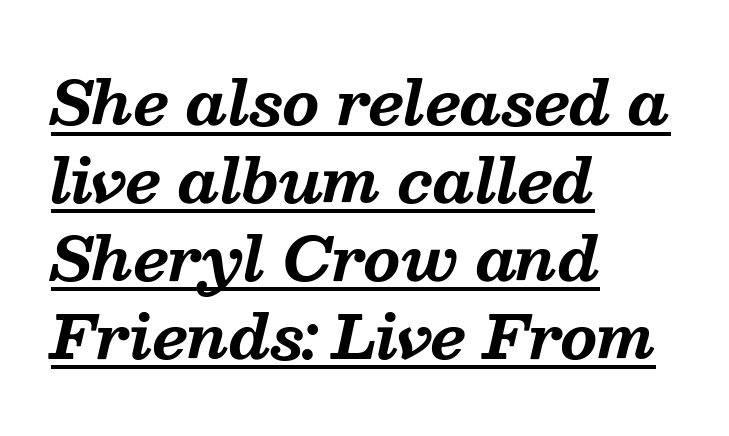
Q: Is the text bold? A: Yes.
Q: Is the text italic (slanted)? A: Yes, it leans right by about 13 degrees.
Q: Is the typeface a serif or a sans-serif typeface? A: Serif.
Q: Is the text underlined? A: Yes.
Q: How is the paragraph aligned? A: Left-aligned.
Q: Is the spacing between letters normal or unusually wide? A: Normal.
Q: Is the spacing between lines tight, normal or loose? A: Normal.
Q: Width (condensed, normal, or wide)? A: Normal.
Q: Stroke contrast? A: Medium.
Q: x-height? A: Medium.
Q: Monospaced? A: No.
